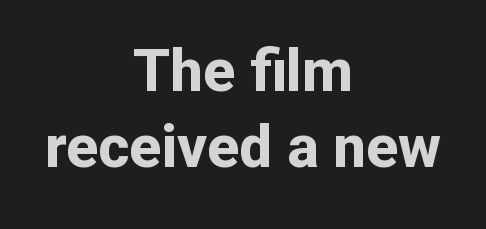
Q: Is the text bold? A: Yes.
Q: Is the text italic (slanted)? A: No, it is upright.
Q: Is the typeface a serif or a sans-serif typeface? A: Sans-serif.
Q: Is the text underlined? A: No.
Q: How is the paragraph aligned? A: Centered.
Q: Is the spacing between letters normal or unusually wide? A: Normal.
Q: Is the spacing between lines tight, normal or loose? A: Normal.
Q: Width (condensed, normal, or wide)? A: Normal.
Q: Stroke contrast? A: Low.
Q: x-height? A: Medium.
Q: Monospaced? A: No.
